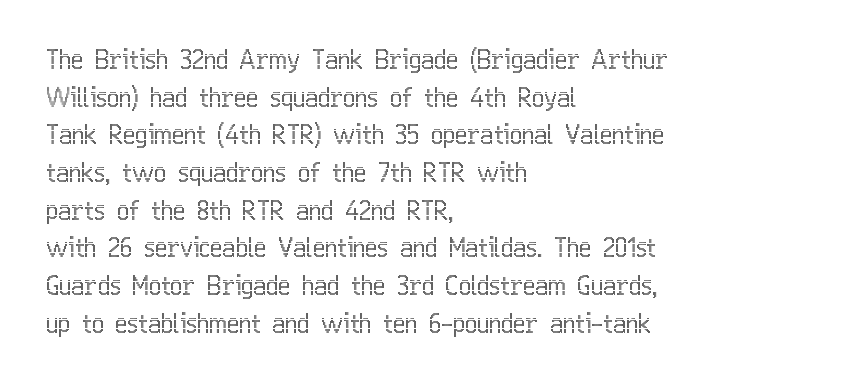
Which margin do the lines hug? The left one — the right edge is uneven. This sample uses plain, unmodified letter spacing. Glance below the letters and you will spot only blank space. Baseline-to-baseline distance is the conventional proportion of letter height.
